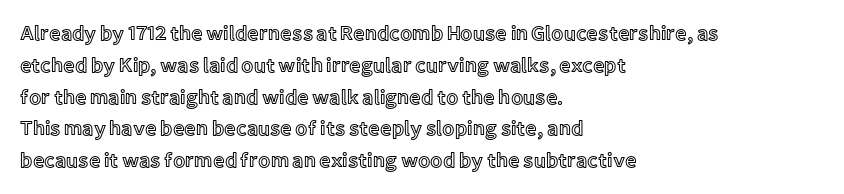
{"italic": "no", "underline": "no", "align": "left", "line_spacing": "normal", "line_spacing_ratio": 1.59, "letter_spacing": "normal", "letter_spacing_em": 0.0, "glyph_px": 20}
